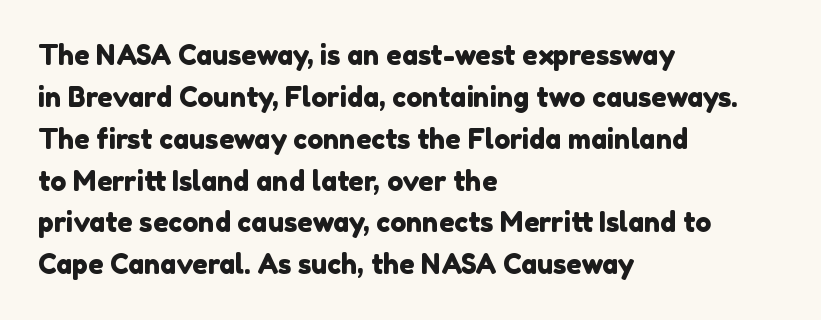
Q: Is the text underlined? A: No.
Q: How is the paragraph aligned? A: Left-aligned.
Q: Is the spacing between letters normal or unusually wide? A: Normal.
Q: Is the spacing between lines tight, normal or loose? A: Normal.
